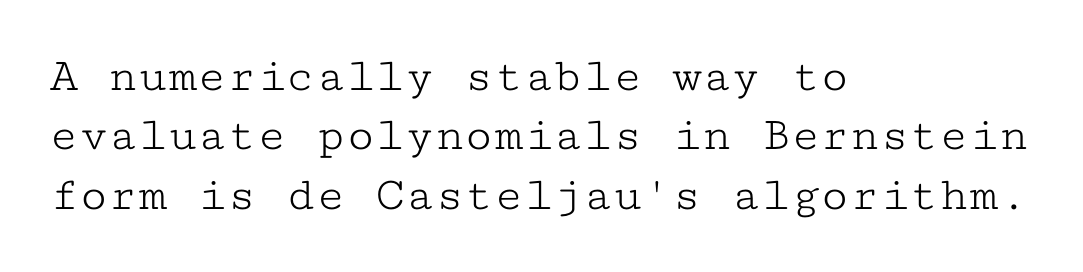
The image shows 49 px light, wide serif type, upright, monospaced; set left-aligned, line spacing 1.21x, normal letter spacing, not underlined; low stroke contrast and a medium x-height.
